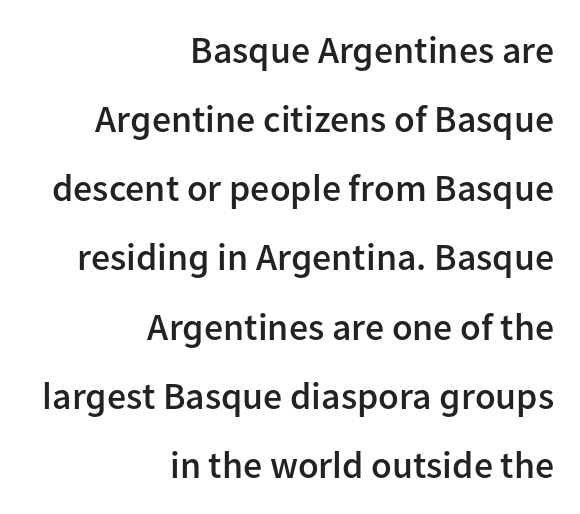
{"serif": "no", "italic": "no", "bold": "semi", "weight": "semibold", "width": "normal", "stroke_contrast": "low", "x_height": "medium", "monospaced": "no", "underline": "no", "align": "right", "line_spacing_ratio": 1.82, "letter_spacing": "normal", "letter_spacing_em": 0.0, "glyph_px": 38}
